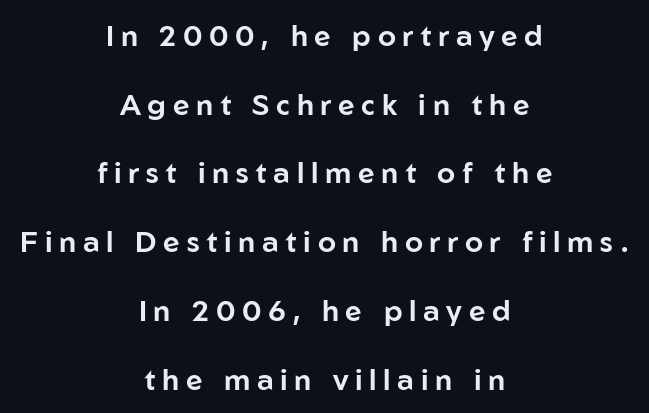
{"serif": "no", "italic": "no", "width": "normal", "stroke_contrast": "low", "x_height": "medium", "monospaced": "no", "underline": "no", "align": "center", "line_spacing": "loose", "line_spacing_ratio": 2.37, "letter_spacing": "wide", "letter_spacing_em": 0.23, "glyph_px": 29}
